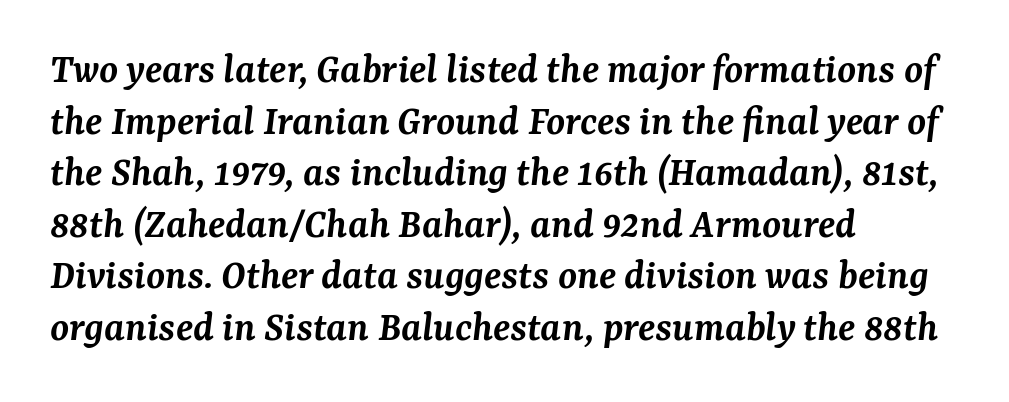
Q: Is the text bold? A: Semi-bold.
Q: Is the text italic (slanted)? A: Yes, it leans right by about 7 degrees.
Q: Is the typeface a serif or a sans-serif typeface? A: Serif.
Q: Is the text underlined? A: No.
Q: How is the paragraph aligned? A: Left-aligned.
Q: Is the spacing between letters normal or unusually wide? A: Normal.
Q: Width (condensed, normal, or wide)? A: Normal.
Q: Stroke contrast? A: Medium.
Q: x-height? A: Medium.
Q: Monospaced? A: No.
